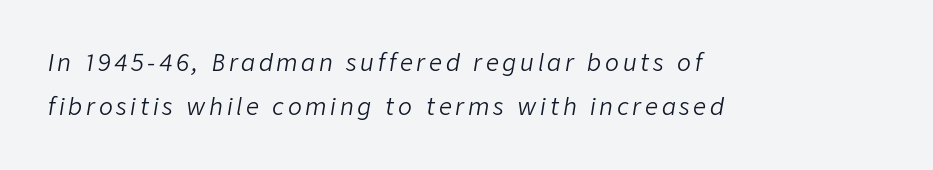
{"italic": "yes", "lean": "right", "slant_degrees": 9, "bold": "no", "underline": "no", "align": "left", "line_spacing": "loose", "line_spacing_ratio": 1.92, "glyph_px": 23}
